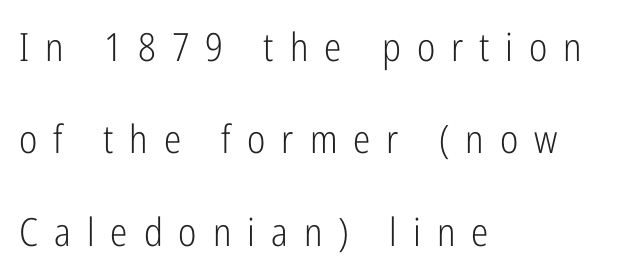
Q: Is the text bold? A: No.
Q: Is the text italic (slanted)? A: No, it is upright.
Q: Is the typeface a serif or a sans-serif typeface? A: Sans-serif.
Q: Is the text underlined? A: No.
Q: How is the paragraph aligned? A: Left-aligned.
Q: Is the spacing between letters normal or unusually wide? A: Unusually wide.
Q: Is the spacing between lines tight, normal or loose? A: Loose.
Q: Width (condensed, normal, or wide)? A: Condensed.
Q: Stroke contrast? A: Low.
Q: x-height? A: Medium.
Q: Monospaced? A: No.
